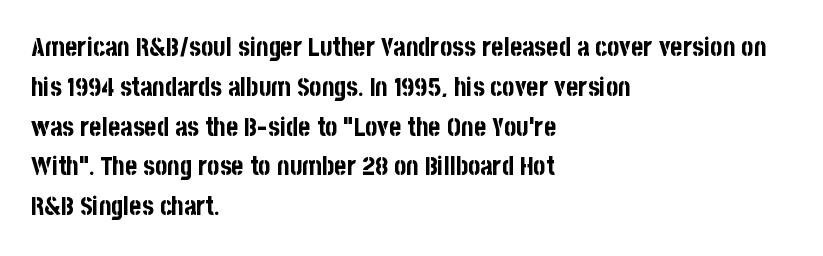
The image shows 26 px bold type, upright; set left-aligned, normal line spacing (1.53x), normal letter spacing, not underlined.
